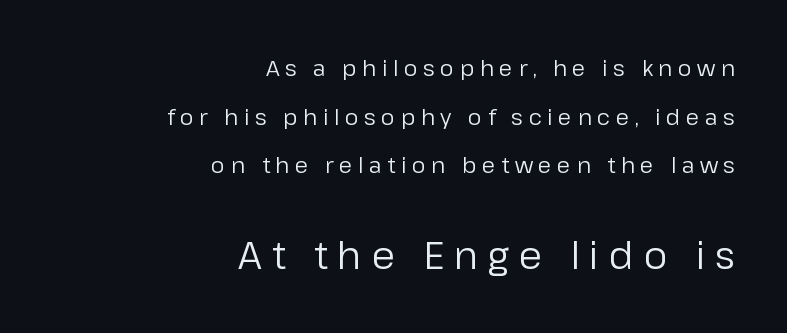
Q: Is the text bold? A: No.
Q: Is the text italic (slanted)? A: No, it is upright.
Q: Is the typeface a serif or a sans-serif typeface? A: Sans-serif.
Q: Is the text underlined? A: No.
Q: How is the paragraph aligned? A: Right-aligned.
Q: Is the spacing between letters normal or unusually wide? A: Unusually wide.
Q: Is the spacing between lines tight, normal or loose? A: Loose.
Q: Which block of text is set in a larger size, the first (top) or the second (bottom)? A: The second (bottom) one.
Q: Width (condensed, normal, or wide)? A: Normal.
Q: Stroke contrast? A: Low.
Q: x-height? A: Medium.
Q: Monospaced? A: No.
